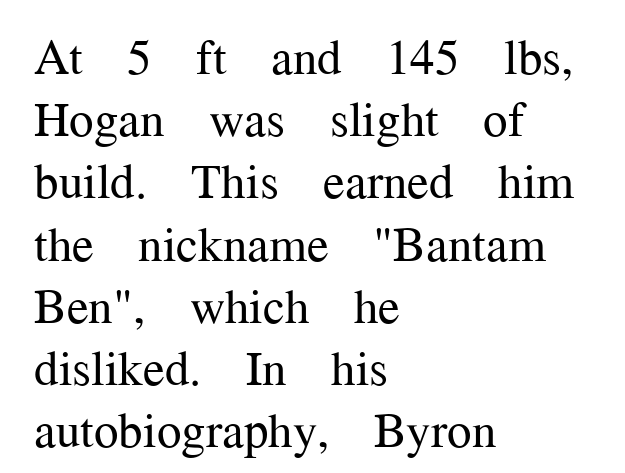
Q: Is the text bold? A: No.
Q: Is the text italic (slanted)? A: No, it is upright.
Q: Is the typeface a serif or a sans-serif typeface? A: Serif.
Q: Is the text underlined? A: No.
Q: How is the paragraph aligned? A: Left-aligned.
Q: Is the spacing between letters normal or unusually wide? A: Normal.
Q: Is the spacing between lines tight, normal or loose? A: Normal.
Q: Width (condensed, normal, or wide)? A: Normal.
Q: Stroke contrast? A: Medium.
Q: x-height? A: Medium.
Q: Monospaced? A: No.
